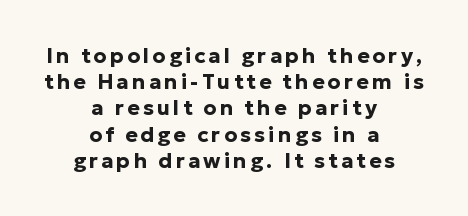
Q: Is the text bold? A: Yes.
Q: Is the text italic (slanted)? A: No, it is upright.
Q: Is the text underlined? A: No.
Q: How is the paragraph aligned? A: Centered.
Q: Is the spacing between lines tight, normal or loose? A: Normal.
